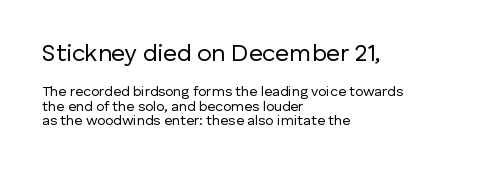
The image shows 24 px text type, upright; set left-aligned, tight line spacing (1.01x), normal letter spacing, not underlined; the first (top) block is 1.71x larger.
